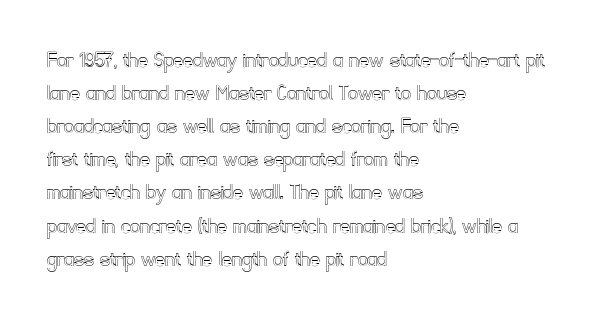
{"italic": "no", "underline": "no", "align": "left", "line_spacing": "normal", "line_spacing_ratio": 1.38, "letter_spacing": "normal", "letter_spacing_em": 0.0, "glyph_px": 24}
